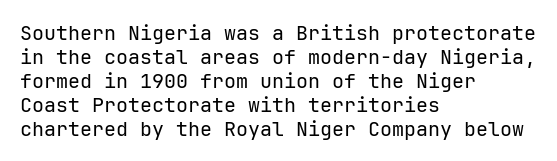
The image shows 20 px text type, upright; set left-aligned, line spacing 1.2x, normal letter spacing, not underlined.
